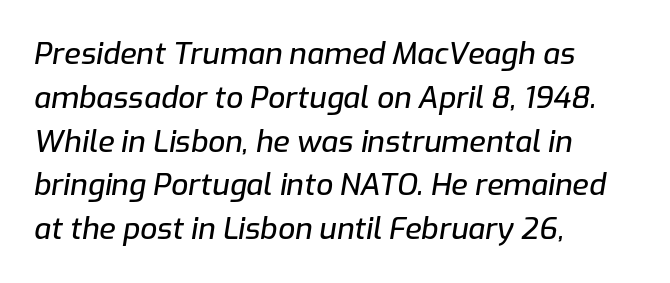
The image shows 30 px text type, italic (leaning right); set left-aligned, normal line spacing (1.46x), normal letter spacing, not underlined; low stroke contrast and a medium x-height.
